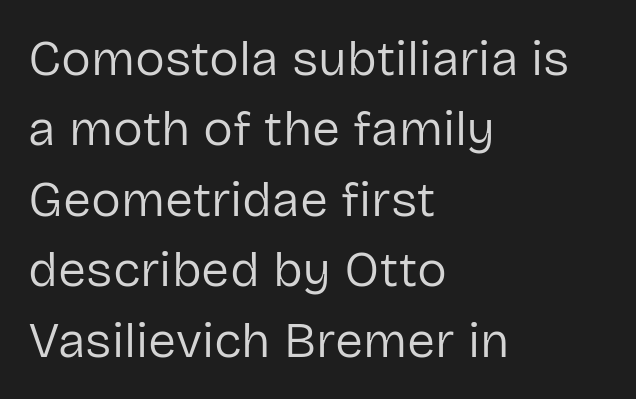
Q: Is the text bold? A: No.
Q: Is the text italic (slanted)? A: No, it is upright.
Q: Is the typeface a serif or a sans-serif typeface? A: Sans-serif.
Q: Is the text underlined? A: No.
Q: How is the paragraph aligned? A: Left-aligned.
Q: Is the spacing between letters normal or unusually wide? A: Normal.
Q: Is the spacing between lines tight, normal or loose? A: Normal.
Q: Width (condensed, normal, or wide)? A: Normal.
Q: Stroke contrast? A: Low.
Q: x-height? A: Medium.
Q: Monospaced? A: No.
